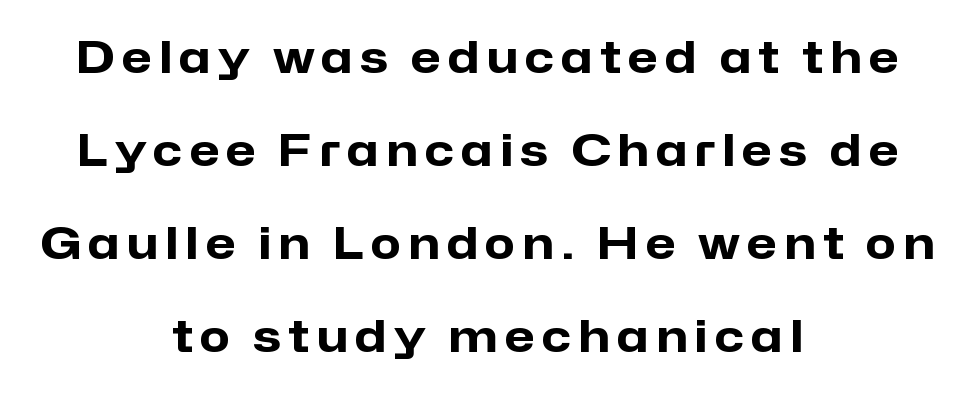
The image shows 44 px heavy sans-serif type, upright; set centered, loose line spacing (2.11x), not underlined; low stroke contrast and a medium x-height.
